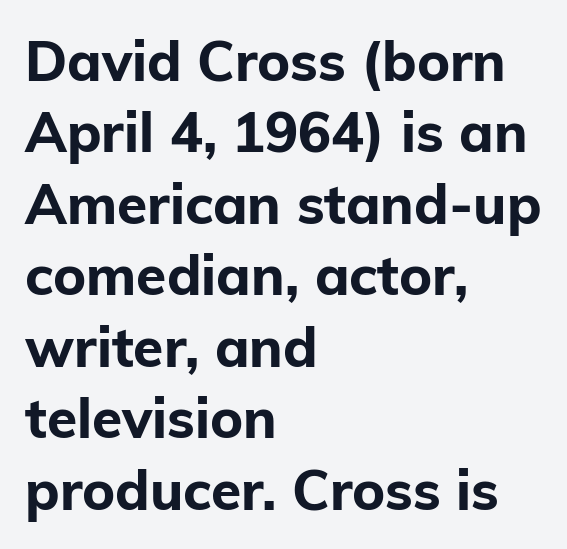
The image shows 55 px bold sans-serif type, upright; set left-aligned, normal line spacing (1.3x), normal letter spacing, not underlined; low stroke contrast and a medium x-height.
